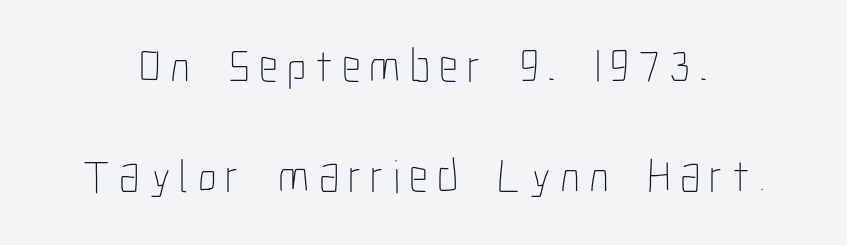
The image shows 47 px thin, condensed type, upright; set loose line spacing (2.35x), not underlined; low stroke contrast and a medium x-height.
